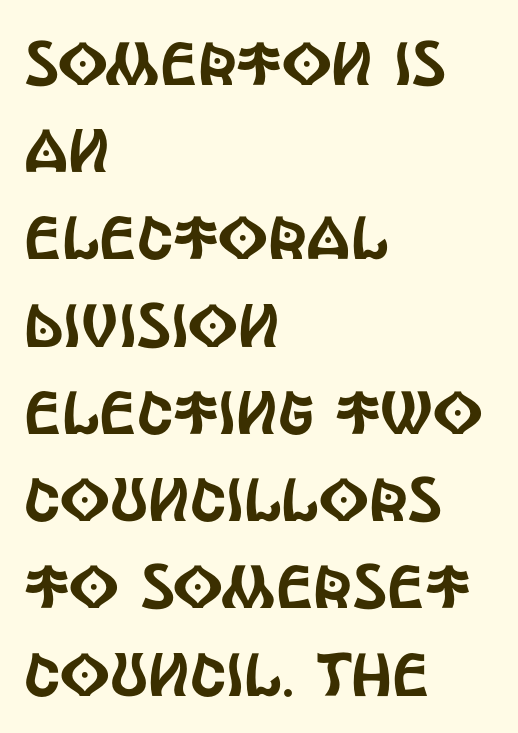
{"serif": "no", "italic": "no", "width": "condensed", "x_height": "large", "monospaced": "no", "underline": "no", "align": "left", "line_spacing": "normal", "line_spacing_ratio": 1.43, "letter_spacing": "normal", "letter_spacing_em": 0.0, "glyph_px": 61}
